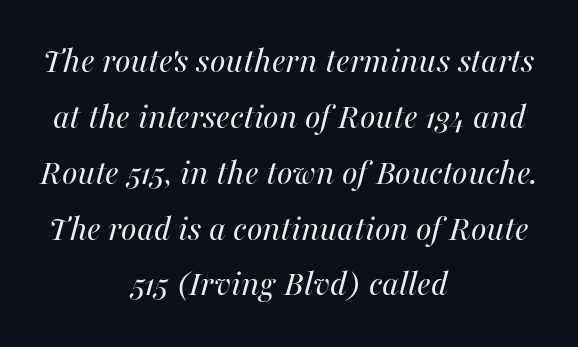
Type without underlining. Vertical stems look standard width or narrower in stroke. Notice how the stems are inclined rather than vertical — that's the hallmark of italics. Spacing verdict: proportional, widths tailored to each character. The designer left line spacing at the default. Visually the block forms a symmetrical silhouette, jagged on both flanks.
